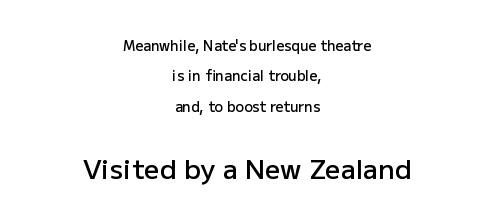
{"italic": "no", "bold": "semi", "underline": "no", "align": "center", "line_spacing": "loose", "line_spacing_ratio": 2.17, "letter_spacing": "normal", "letter_spacing_em": 0.0, "larger_block": "second", "size_ratio": 1.93, "glyph_px": 27}
